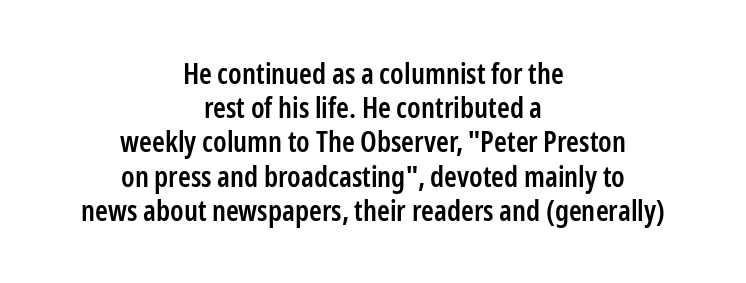
Q: Is the text bold? A: Semi-bold.
Q: Is the text italic (slanted)? A: No, it is upright.
Q: Is the typeface a serif or a sans-serif typeface? A: Sans-serif.
Q: Is the text underlined? A: No.
Q: How is the paragraph aligned? A: Centered.
Q: Is the spacing between letters normal or unusually wide? A: Normal.
Q: Width (condensed, normal, or wide)? A: Condensed.
Q: Stroke contrast? A: Low.
Q: x-height? A: Medium.
Q: Monospaced? A: No.
